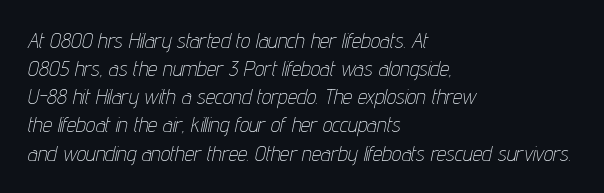
The image shows 21 px text type, italic (leaning right); set left-aligned, normal line spacing (1.34x), normal letter spacing, not underlined.
